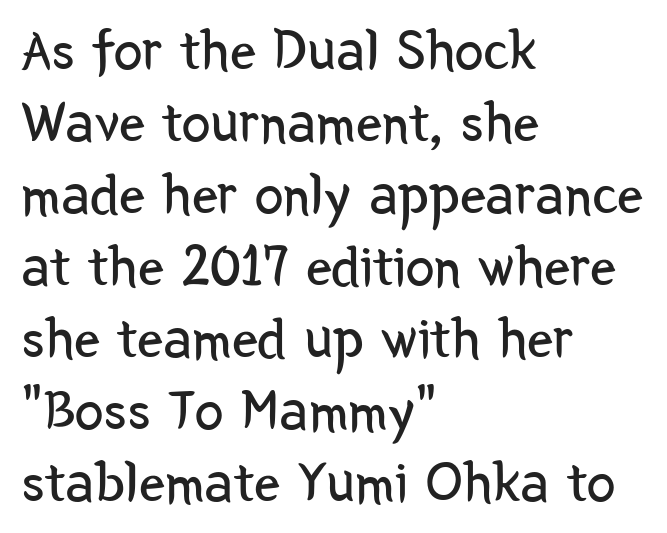
{"serif": "no", "italic": "no", "bold": "no", "weight": "regular", "width": "condensed", "stroke_contrast": "low", "x_height": "medium", "monospaced": "no", "underline": "no", "align": "left", "line_spacing_ratio": 1.24, "letter_spacing": "normal", "letter_spacing_em": 0.0, "glyph_px": 58}
